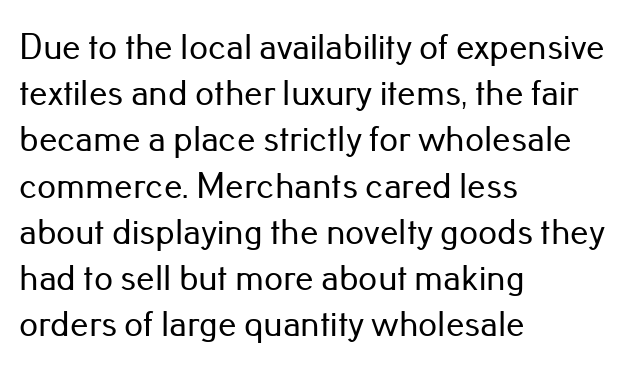
How would I describe the line gaps? Plain and ordinary. This is sans-serif lettering, the kind often seen on screens and signage. Characters follow at the spacing the type designer built in. Each line starts at the same left margin while the right side varies. The passage shown is typed in a proportional face where columns would drift. No word sits above an underline.
